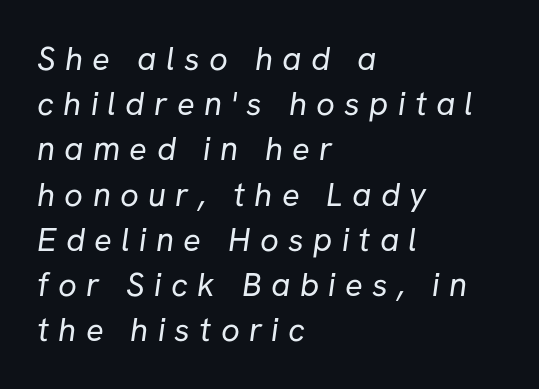
This block has exactly the height ordinary leading produces. What stands out about the letter spacing? Its width — letters are far apart. This rendering features lettering with no underline. Unlike a traditional serif, this face leaves its strokes unadorned.
